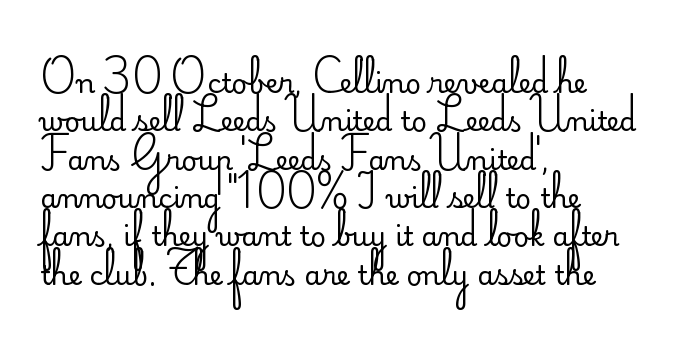
Every row of glyphs begins at an identical x-position on the left. A roman cut, with each character standing at attention. Does the leading feel generous? No, just average. The tracking reads as untouched default to a designer's eye.
